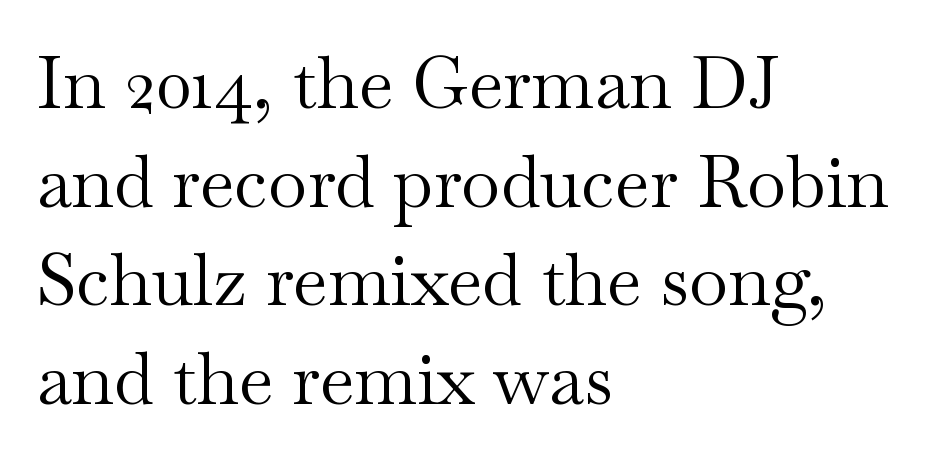
{"serif": "yes", "italic": "no", "bold": "no", "weight": "regular", "width": "wide", "stroke_contrast": "medium", "x_height": "small", "monospaced": "no", "underline": "no", "align": "left", "line_spacing": "normal", "line_spacing_ratio": 1.37, "letter_spacing": "normal", "letter_spacing_em": 0.0, "glyph_px": 72}
